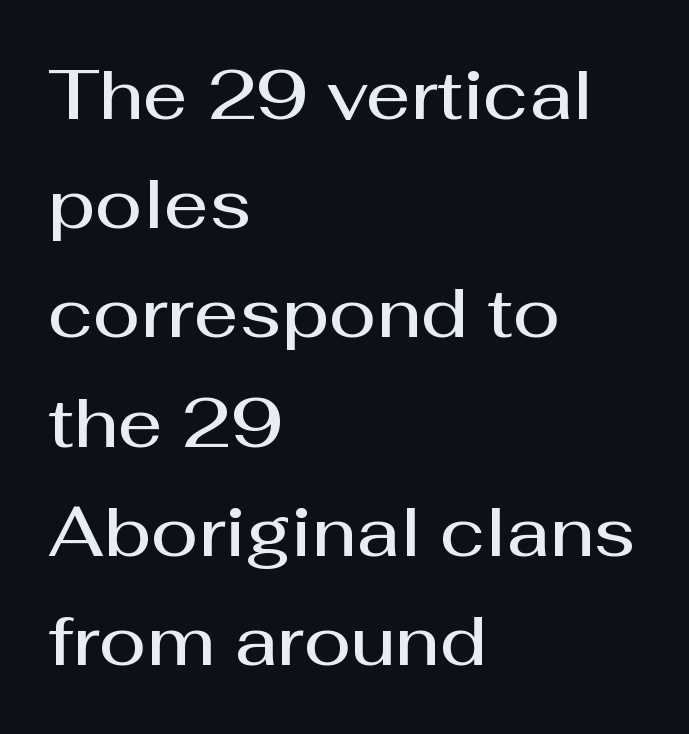
The image shows 70 px semibold sans-serif type, upright; set left-aligned, normal line spacing (1.56x), normal letter spacing, not underlined; medium stroke contrast and a medium x-height.
